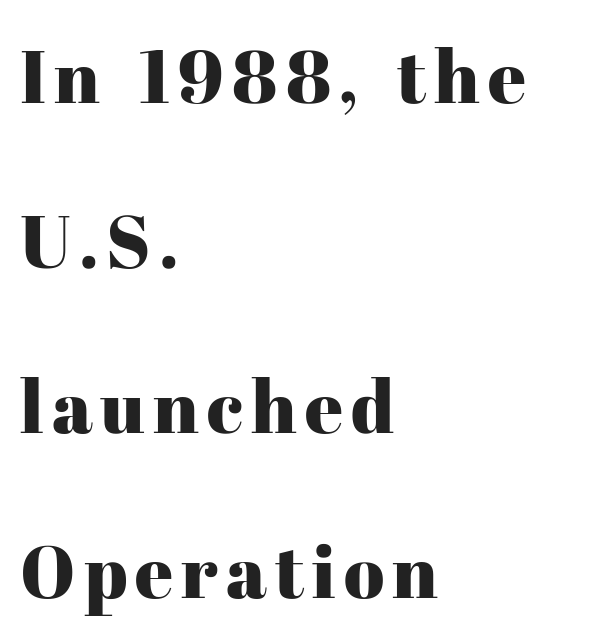
{"serif": "yes", "italic": "no", "width": "normal", "stroke_contrast": "high", "x_height": "medium", "monospaced": "no", "underline": "no", "align": "left", "line_spacing": "loose", "line_spacing_ratio": 2.23, "glyph_px": 74}
